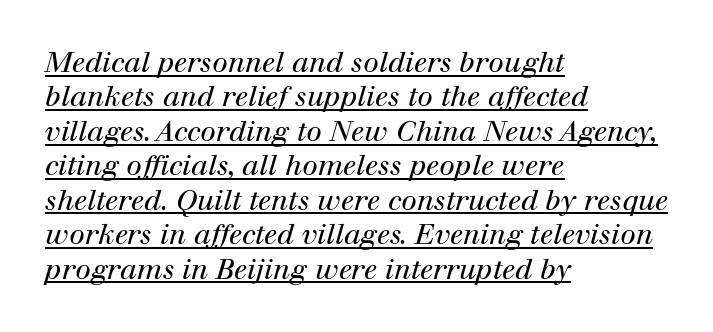
Q: Is the text bold? A: No.
Q: Is the text italic (slanted)? A: Yes, it leans right by about 12 degrees.
Q: Is the typeface a serif or a sans-serif typeface? A: Serif.
Q: Is the text underlined? A: Yes.
Q: How is the paragraph aligned? A: Left-aligned.
Q: Is the spacing between letters normal or unusually wide? A: Normal.
Q: Width (condensed, normal, or wide)? A: Normal.
Q: Stroke contrast? A: High.
Q: x-height? A: Medium.
Q: Monospaced? A: No.
